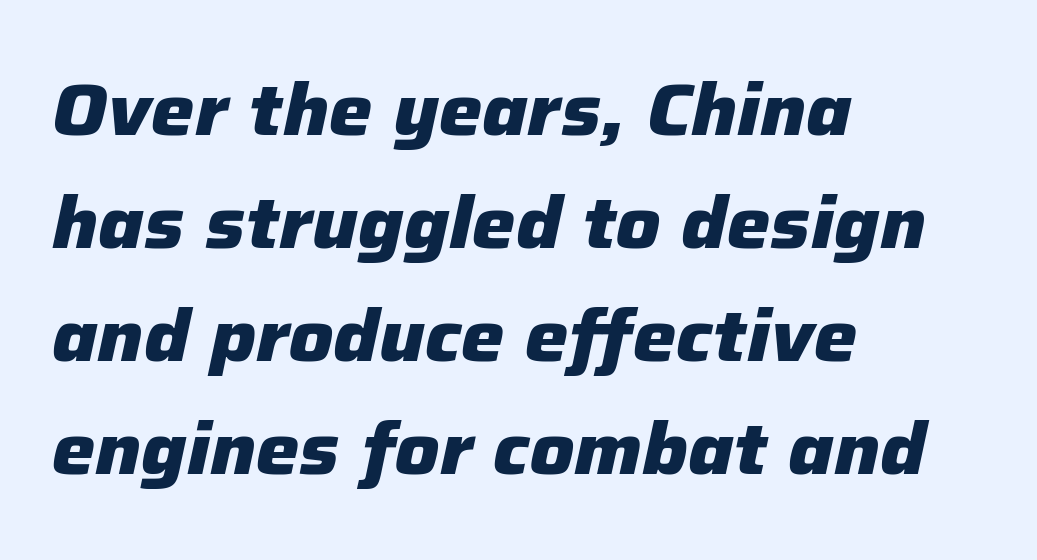
{"italic": "yes", "lean": "right", "slant_degrees": 12, "bold": "yes", "weight": "heavy", "width": "normal", "stroke_contrast": "low", "x_height": "medium", "monospaced": "no", "underline": "no", "align": "left", "line_spacing": "normal", "line_spacing_ratio": 1.55, "letter_spacing": "normal", "letter_spacing_em": 0.0, "glyph_px": 73}
